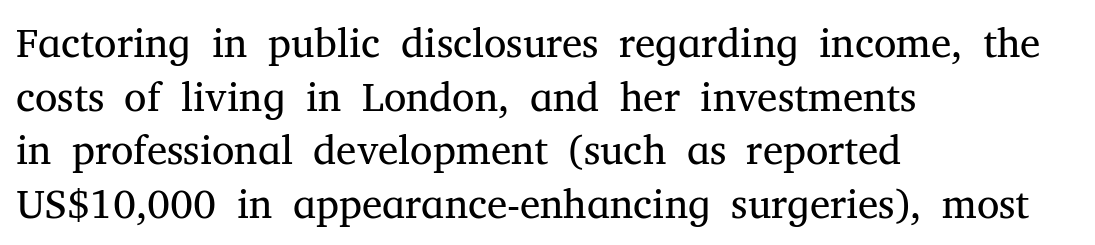
Look at the tracking — it's just the regular setting, nothing added. It's the straight-up-and-down kind of type. Font category for this specimen: serif. A typesetter would call this proportional, since set widths differ per character. These lines stack with their left ends in a neat column.
